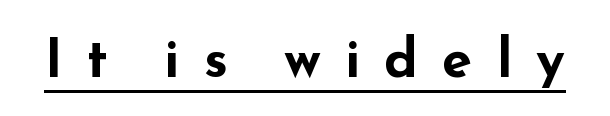
The image shows 54 px bold, wide sans-serif type, upright; set unusually wide letter spacing (+0.45 em), underlined; low stroke contrast and a small x-height.
